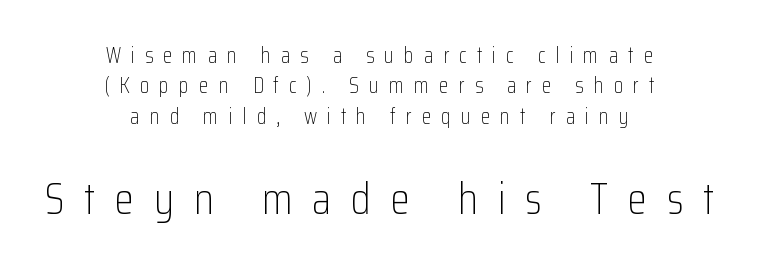
The face used here is proportionally spaced, like ordinary book or web type. Glance below the letters and you will spot only blank space. Caption: expanded tracking, letters set apart. These lines are composed in type without serifs. A light-to-regular cut is what we see here. Horizontally, the lines are justified to the midpoint only.
